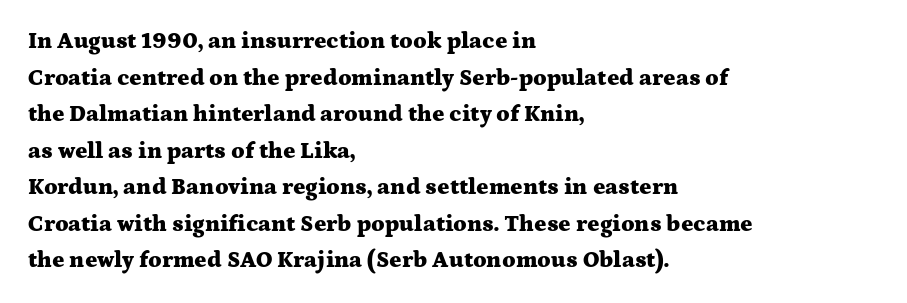
The image shows 23 px bold type, upright; set left-aligned, normal line spacing (1.59x), normal letter spacing, not underlined.
